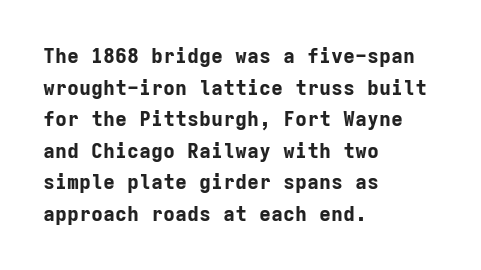
{"italic": "no", "bold": "yes", "underline": "no", "align": "left", "line_spacing": "normal", "line_spacing_ratio": 1.58, "letter_spacing": "normal", "letter_spacing_em": 0.0, "glyph_px": 20}
